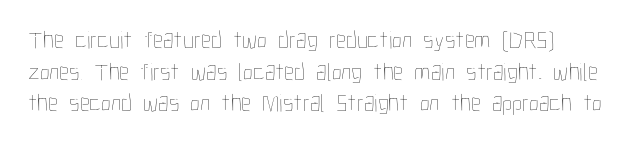
On a weight scale, this lands at 450 or below. The leading is moderate, giving the passage an even texture. Characters remain perfectly vertical along every line. The passage shown is not underscored anywhere. You could call the tracking neutral — neither tight nor loose.
